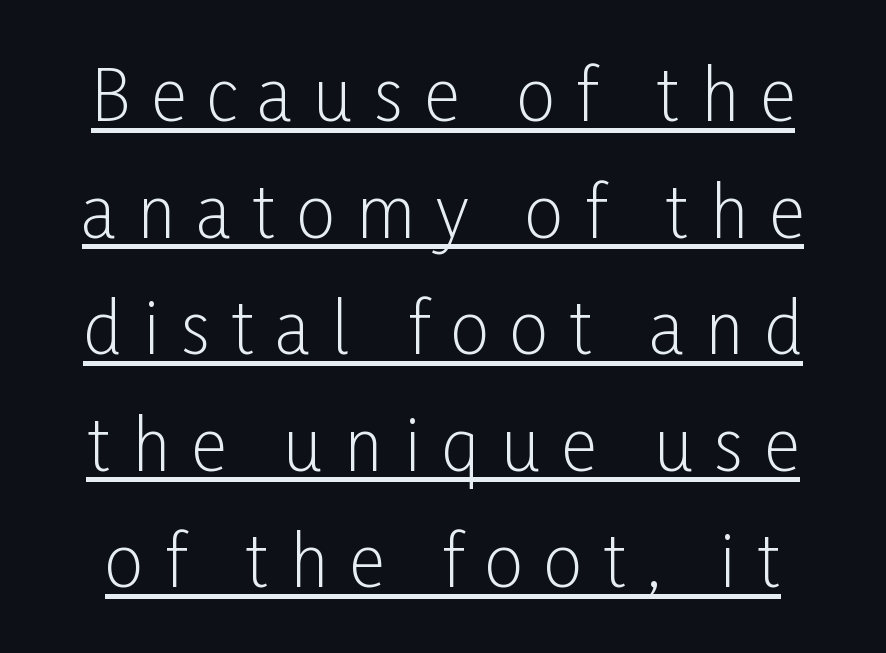
Q: Is the text bold? A: No.
Q: Is the text italic (slanted)? A: No, it is upright.
Q: Is the typeface a serif or a sans-serif typeface? A: Sans-serif.
Q: Is the text underlined? A: Yes.
Q: Is the spacing between letters normal or unusually wide? A: Unusually wide.
Q: Is the spacing between lines tight, normal or loose? A: Normal.
Q: Width (condensed, normal, or wide)? A: Condensed.
Q: Stroke contrast? A: Low.
Q: x-height? A: Medium.
Q: Monospaced? A: No.
